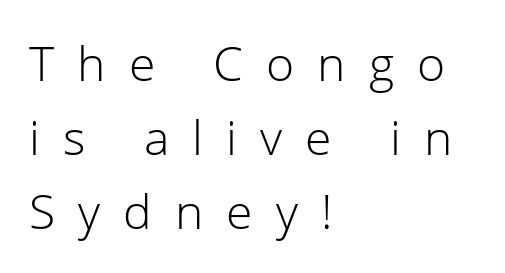
The image shows 48 px light sans-serif type, upright; set left-aligned, normal line spacing (1.54x), unusually wide letter spacing (+0.48 em), not underlined; low stroke contrast and a medium x-height.
